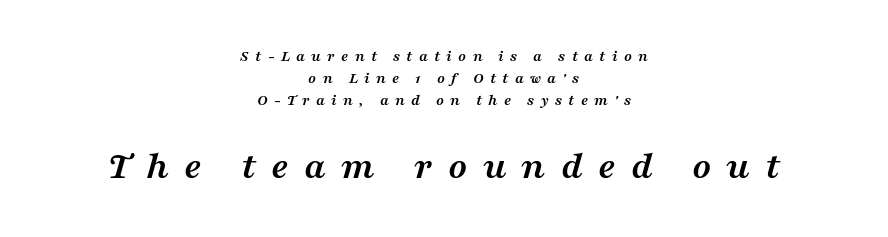
The image shows 39 px semibold, wide serif type, italic (leaning right); set centered, normal line spacing (1.37x), unusually wide letter spacing (+0.39 em), not underlined; the second (bottom) block is 2.44x larger; medium stroke contrast and a medium x-height.
